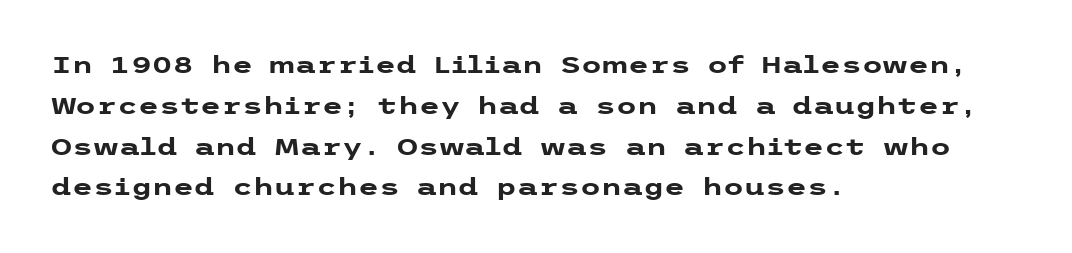
The image shows 24 px bold type, upright; set left-aligned, normal line spacing (1.7x), normal letter spacing, not underlined.
